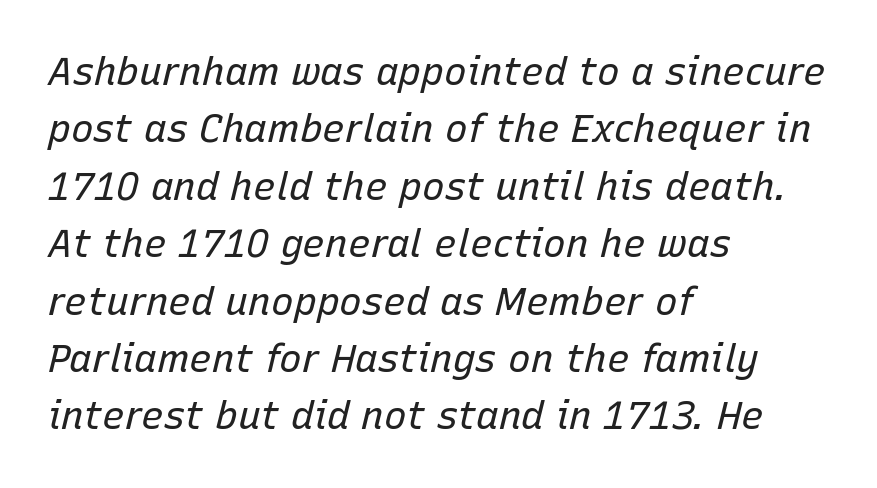
{"italic": "yes", "lean": "right", "slant_degrees": 15, "bold": "no", "weight": "regular", "width": "normal", "stroke_contrast": "low", "x_height": "medium", "monospaced": "no", "underline": "no", "align": "left", "line_spacing": "normal", "line_spacing_ratio": 1.51, "letter_spacing": "normal", "letter_spacing_em": 0.0, "glyph_px": 38}
